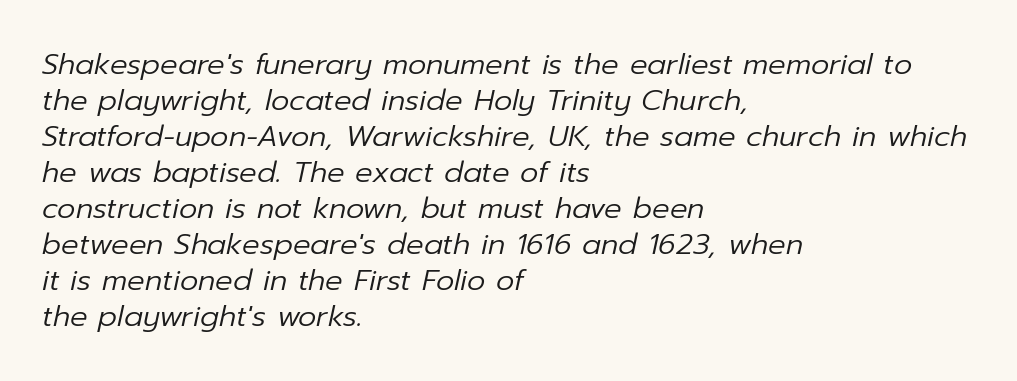
{"italic": "yes", "lean": "right", "slant_degrees": 12, "bold": "no", "weight": "regular", "width": "normal", "stroke_contrast": "low", "x_height": "medium", "monospaced": "no", "underline": "no", "align": "left", "line_spacing_ratio": 1.24, "letter_spacing": "normal", "letter_spacing_em": 0.0, "glyph_px": 29}
